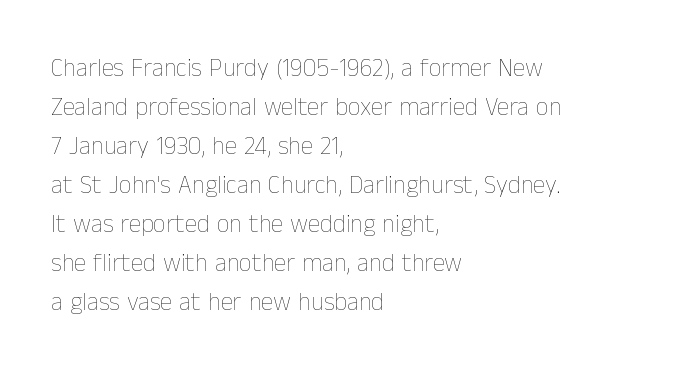
{"italic": "no", "bold": "no", "underline": "no", "align": "left", "line_spacing": "normal", "line_spacing_ratio": 1.56, "letter_spacing": "normal", "letter_spacing_em": 0.0, "glyph_px": 25}
